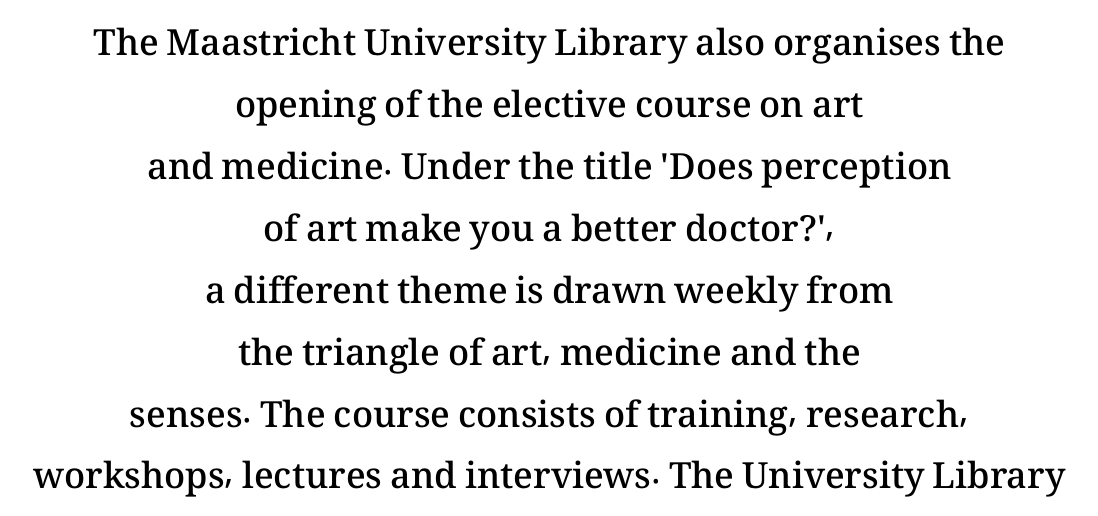
{"italic": "no", "bold": "semi", "weight": "semibold", "width": "normal", "stroke_contrast": "medium", "x_height": "medium", "monospaced": "no", "underline": "no", "align": "center", "line_spacing_ratio": 1.72, "letter_spacing": "normal", "letter_spacing_em": 0.0, "glyph_px": 36}
